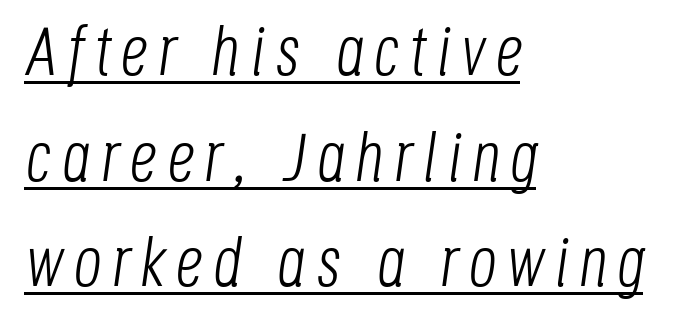
Q: Is the text bold? A: No.
Q: Is the text italic (slanted)? A: Yes, it leans right by about 8 degrees.
Q: Is the text underlined? A: Yes.
Q: How is the paragraph aligned? A: Left-aligned.
Q: Is the spacing between lines tight, normal or loose? A: Normal.
Q: Width (condensed, normal, or wide)? A: Condensed.
Q: Stroke contrast? A: Low.
Q: x-height? A: Large.
Q: Monospaced? A: No.
